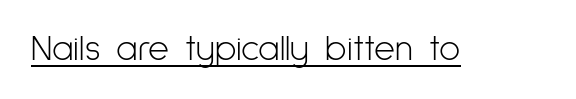
The passage shown is typed in a proportional face where columns would drift. The lettering stays uniformly vertical, giving the passage a roman look. Decoration check: the copy is underlined. The cut favours lightness, reaching ordinary text weight at its darkest.
